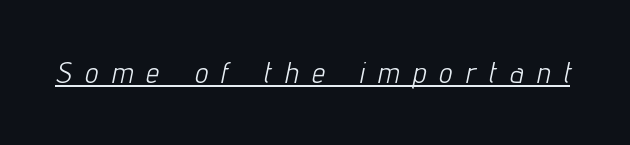
Q: Is the text bold? A: No.
Q: Is the text italic (slanted)? A: Yes, it leans right by about 12 degrees.
Q: Is the text underlined? A: Yes.
Q: Is the spacing between letters normal or unusually wide? A: Unusually wide.
Q: Width (condensed, normal, or wide)? A: Condensed.
Q: Stroke contrast? A: Low.
Q: x-height? A: Medium.
Q: Monospaced? A: No.
